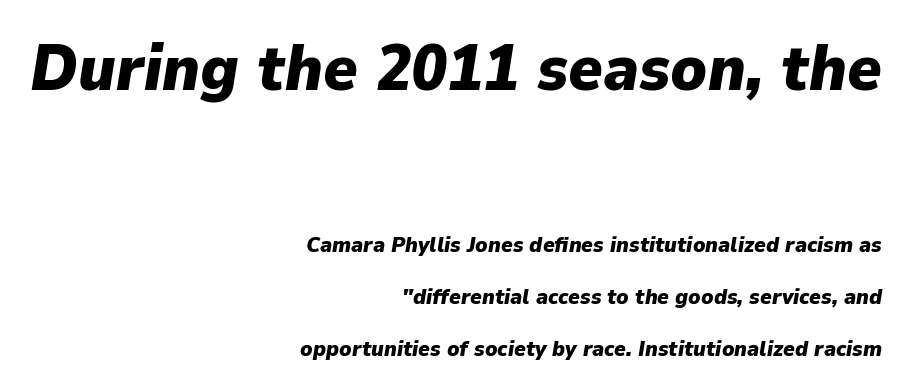
Q: Is the text bold? A: Yes.
Q: Is the text italic (slanted)? A: Yes, it leans right by about 9 degrees.
Q: Is the text underlined? A: No.
Q: How is the paragraph aligned? A: Right-aligned.
Q: Is the spacing between letters normal or unusually wide? A: Normal.
Q: Is the spacing between lines tight, normal or loose? A: Loose.
Q: Which block of text is set in a larger size, the first (top) or the second (bottom)? A: The first (top) one.
Q: Width (condensed, normal, or wide)? A: Normal.
Q: Stroke contrast? A: Low.
Q: x-height? A: Medium.
Q: Monospaced? A: No.
